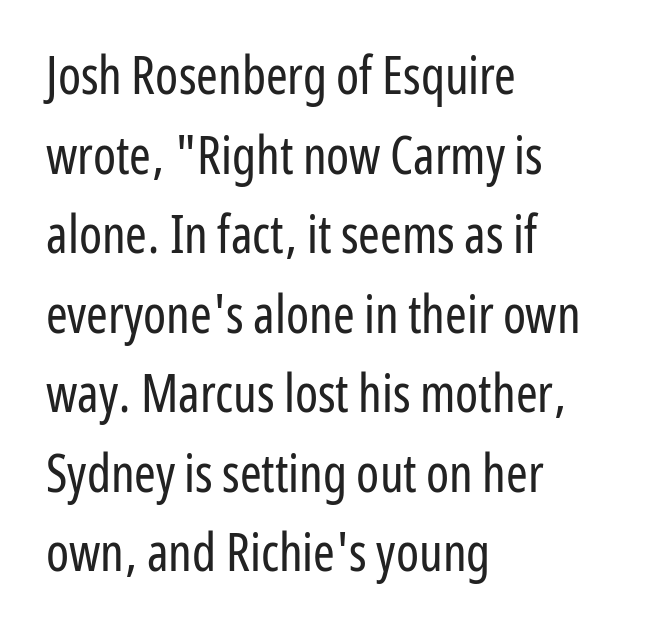
Q: Is the text bold? A: No.
Q: Is the text italic (slanted)? A: No, it is upright.
Q: Is the typeface a serif or a sans-serif typeface? A: Sans-serif.
Q: Is the text underlined? A: No.
Q: How is the paragraph aligned? A: Left-aligned.
Q: Is the spacing between letters normal or unusually wide? A: Normal.
Q: Is the spacing between lines tight, normal or loose? A: Normal.
Q: Width (condensed, normal, or wide)? A: Condensed.
Q: Stroke contrast? A: Low.
Q: x-height? A: Medium.
Q: Monospaced? A: No.
